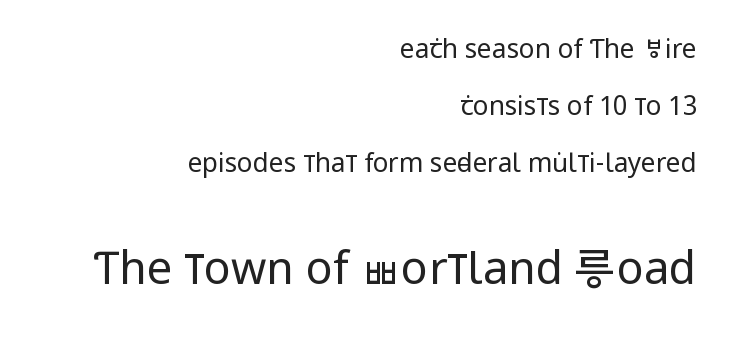
{"serif": "no", "italic": "no", "bold": "no", "weight": "regular", "width": "condensed", "stroke_contrast": "low", "x_height": "large", "monospaced": "no", "underline": "no", "align": "right", "line_spacing": "loose", "line_spacing_ratio": 2.2, "letter_spacing": "normal", "letter_spacing_em": 0.0, "larger_block": "second", "size_ratio": 1.73, "glyph_px": 45}
